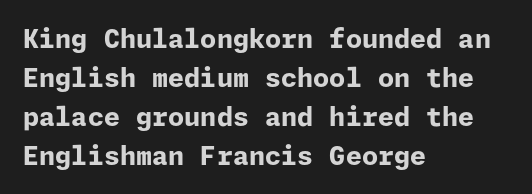
Successive baselines arrive at the customary interval. Nope, not italic — everything's standing straight. Stroke thickness is high; the sample reads as a true bold. Line starts are locked; line ends wander. Clear beneath every line of the passage. The line texture is even and compact thanks to regular tracking.
